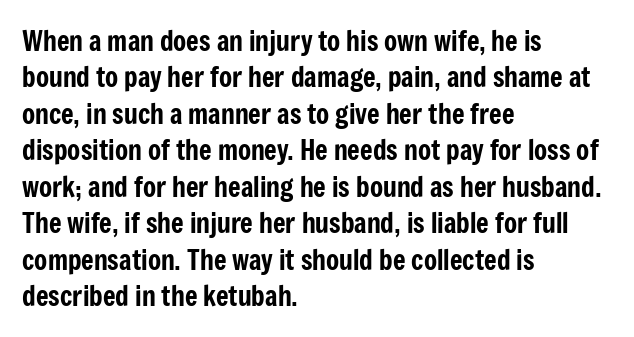
Q: Is the text italic (slanted)? A: No, it is upright.
Q: Is the text underlined? A: No.
Q: How is the paragraph aligned? A: Left-aligned.
Q: Is the spacing between letters normal or unusually wide? A: Normal.
Q: Is the spacing between lines tight, normal or loose? A: Normal.
